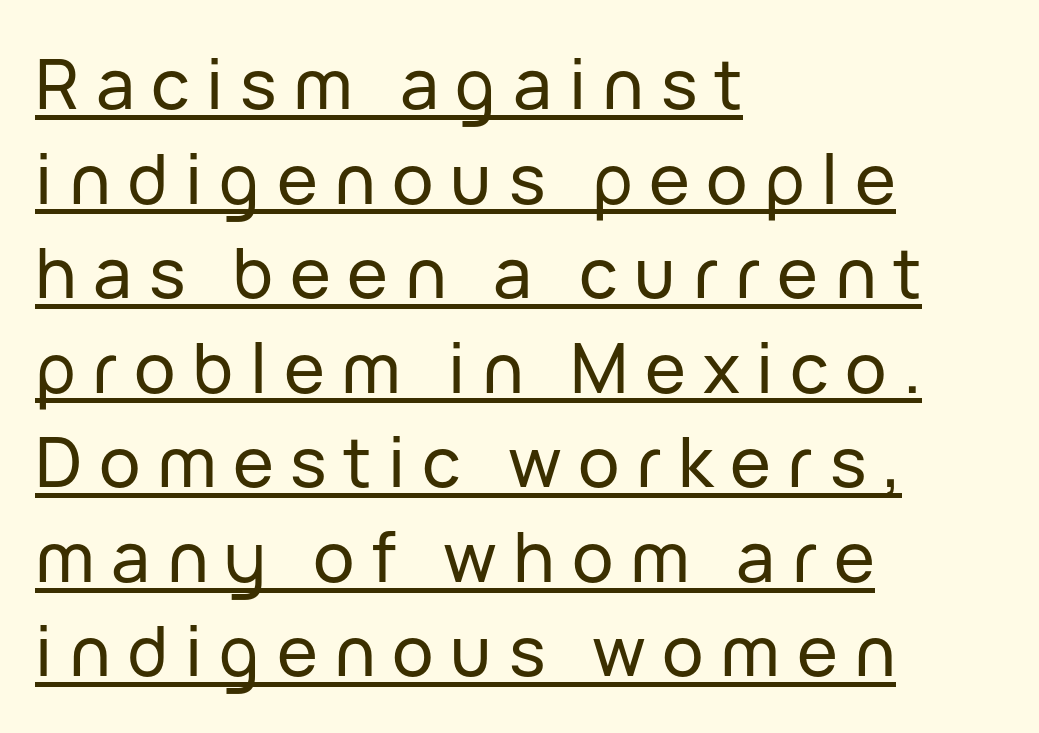
{"serif": "no", "italic": "no", "width": "normal", "stroke_contrast": "low", "x_height": "medium", "monospaced": "no", "underline": "yes", "align": "left", "line_spacing": "normal", "line_spacing_ratio": 1.37, "letter_spacing": "wide", "letter_spacing_em": 0.24, "glyph_px": 69}
